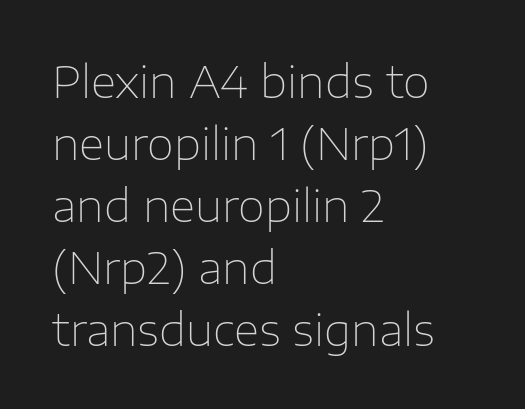
{"serif": "no", "italic": "no", "bold": "no", "weight": "thin", "width": "normal", "stroke_contrast": "low", "x_height": "medium", "monospaced": "no", "underline": "no", "align": "left", "line_spacing": "normal", "line_spacing_ratio": 1.41, "letter_spacing": "normal", "letter_spacing_em": 0.0, "glyph_px": 44}
